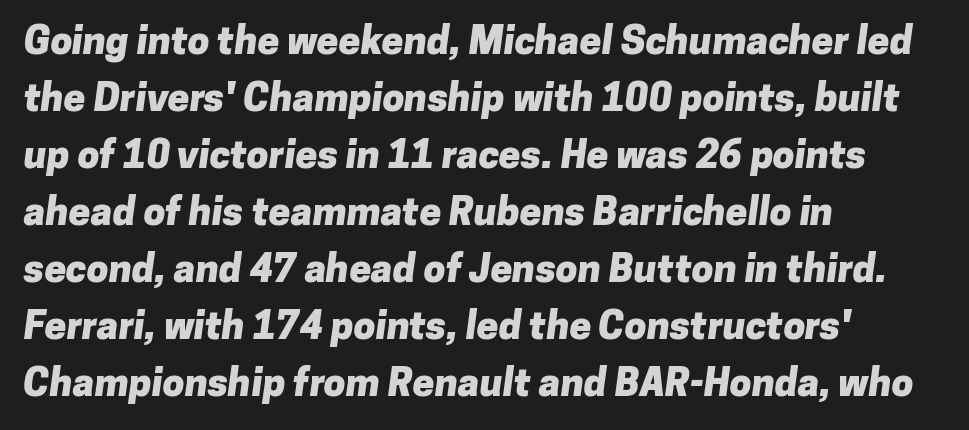
This is heavy type, rendered in bold. Horizontal alignment here is leftward, the default for most running prose. The words here are not underlined. Normally led — the rows are evenly, conventionally spaced. Each letter's strokes conclude bluntly, with no projecting serifs. This rendering leaves character spacing at its baseline value.
